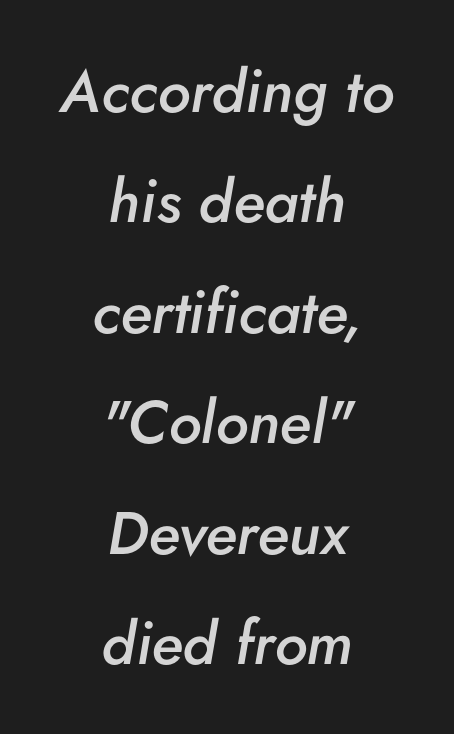
{"italic": "yes", "lean": "right", "slant_degrees": 5, "bold": "semi", "weight": "semibold", "width": "normal", "stroke_contrast": "low", "x_height": "small", "monospaced": "no", "underline": "no", "align": "center", "line_spacing_ratio": 1.84, "letter_spacing": "normal", "letter_spacing_em": 0.0, "glyph_px": 60}
